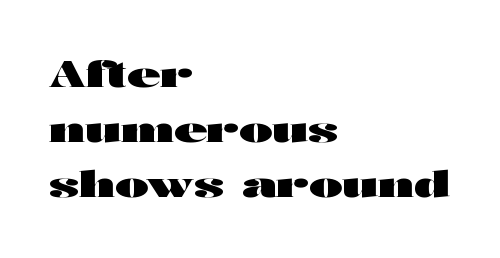
{"italic": "no", "bold": "yes", "weight": "heavy", "width": "wide", "stroke_contrast": "high", "x_height": "medium", "monospaced": "no", "underline": "no", "align": "left", "line_spacing": "normal", "line_spacing_ratio": 1.53, "letter_spacing": "normal", "letter_spacing_em": 0.0, "glyph_px": 36}
